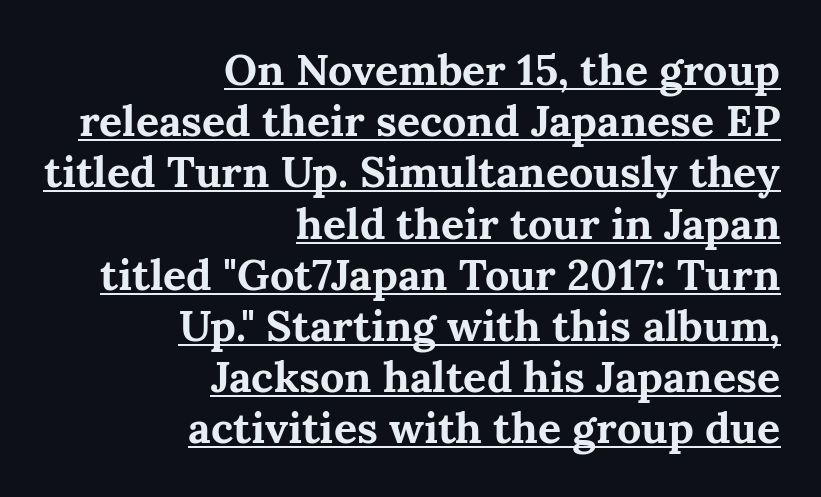
{"serif": "yes", "italic": "no", "bold": "yes", "weight": "bold", "width": "normal", "stroke_contrast": "medium", "x_height": "medium", "monospaced": "no", "underline": "yes", "align": "right", "line_spacing_ratio": 1.19, "letter_spacing": "normal", "letter_spacing_em": 0.0, "glyph_px": 43}
